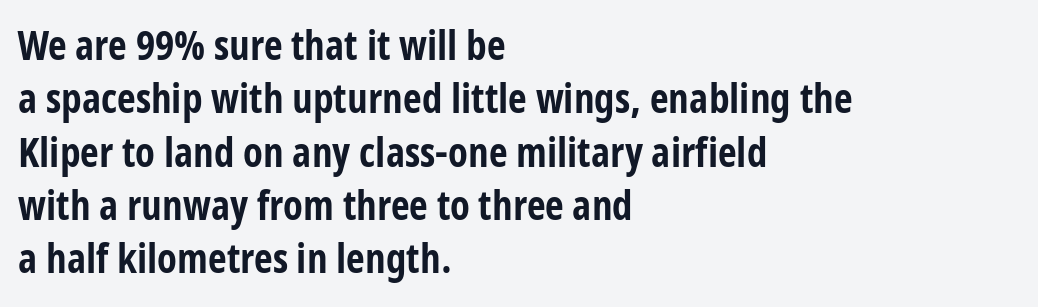
The ragged edge is on the right, which tells us the setting is flush left. Do the characters align in a grid? No, the font is proportional. Nothing sits at the stroke ends, so this counts as sans-serif. Plain, unruled lines of type. Vertically, the passage feels balanced, rows spaced as you'd expect. The face used here is rendered with its standard letterfit.
